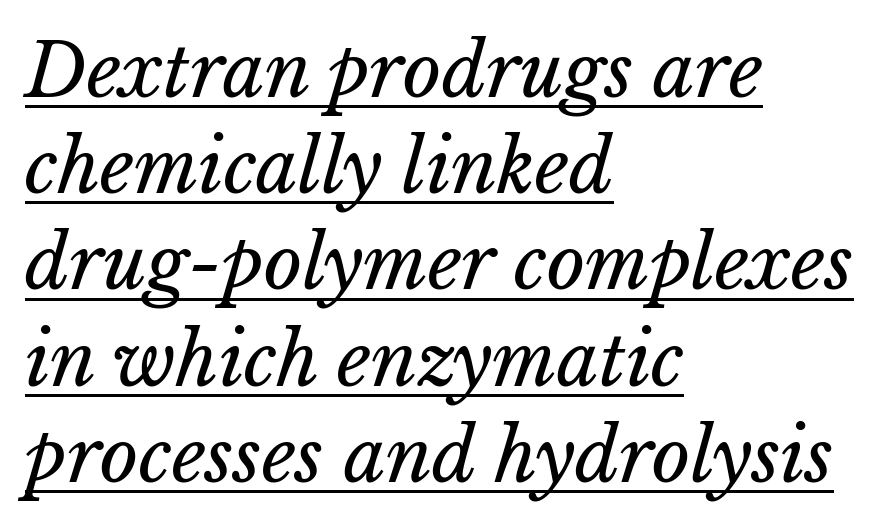
The image shows 74 px regular-weight type; set left-aligned, normal line spacing (1.3x), normal letter spacing, underlined; low stroke contrast and a medium x-height.
